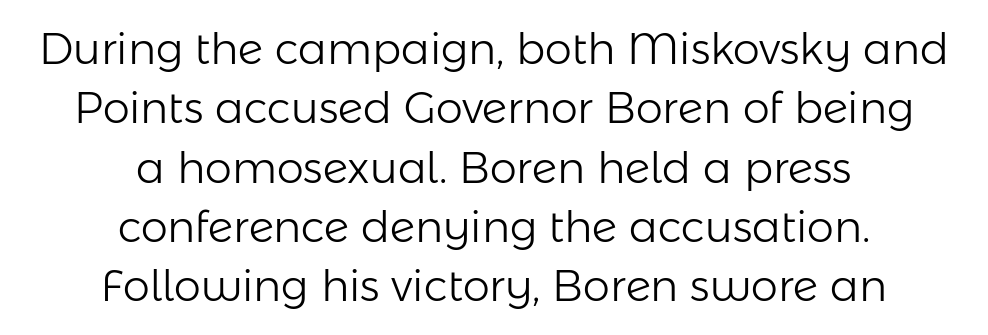
{"serif": "no", "italic": "no", "bold": "no", "weight": "light", "width": "normal", "stroke_contrast": "low", "x_height": "medium", "monospaced": "no", "underline": "no", "align": "center", "line_spacing": "normal", "line_spacing_ratio": 1.38, "letter_spacing": "normal", "letter_spacing_em": 0.0, "glyph_px": 43}
